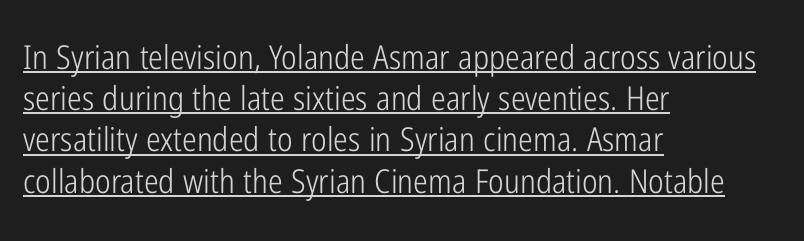
{"serif": "no", "italic": "no", "bold": "no", "weight": "light", "width": "condensed", "stroke_contrast": "low", "x_height": "medium", "monospaced": "no", "underline": "yes", "align": "left", "line_spacing": "normal", "line_spacing_ratio": 1.25, "letter_spacing": "normal", "letter_spacing_em": 0.0, "glyph_px": 33}
